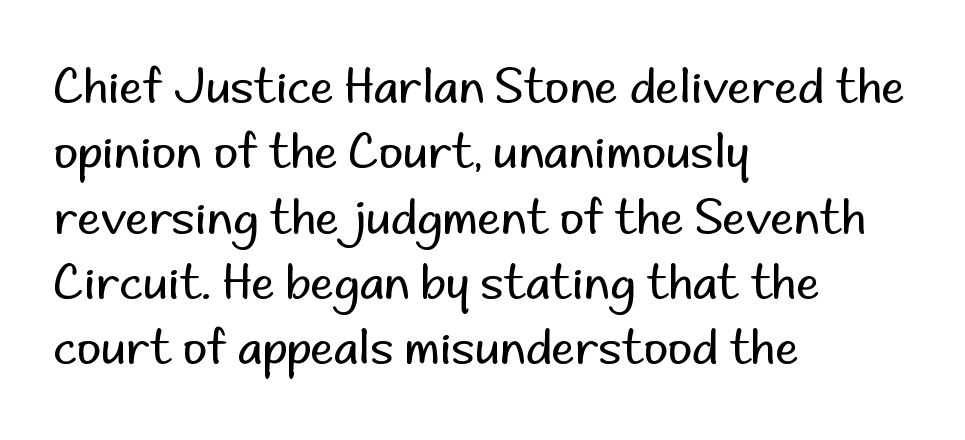
Q: Is the text bold? A: No.
Q: Is the text italic (slanted)? A: No, it is upright.
Q: Is the typeface a serif or a sans-serif typeface? A: Sans-serif.
Q: Is the text underlined? A: No.
Q: How is the paragraph aligned? A: Left-aligned.
Q: Is the spacing between letters normal or unusually wide? A: Normal.
Q: Is the spacing between lines tight, normal or loose? A: Normal.
Q: Width (condensed, normal, or wide)? A: Normal.
Q: Stroke contrast? A: Low.
Q: x-height? A: Small.
Q: Monospaced? A: No.
